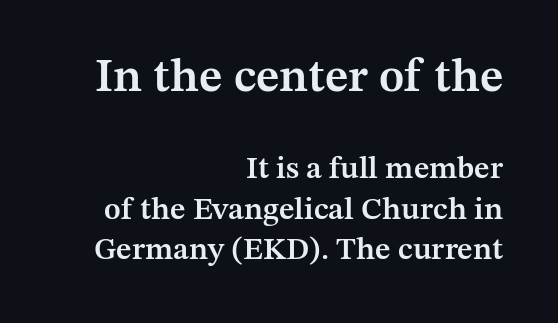
Q: Is the text bold? A: Semi-bold.
Q: Is the text italic (slanted)? A: No, it is upright.
Q: Is the typeface a serif or a sans-serif typeface? A: Serif.
Q: Is the text underlined? A: No.
Q: How is the paragraph aligned? A: Right-aligned.
Q: Is the spacing between letters normal or unusually wide? A: Normal.
Q: Is the spacing between lines tight, normal or loose? A: Normal.
Q: Which block of text is set in a larger size, the first (top) or the second (bottom)? A: The first (top) one.
Q: Width (condensed, normal, or wide)? A: Normal.
Q: Stroke contrast? A: Medium.
Q: x-height? A: Medium.
Q: Monospaced? A: No.
